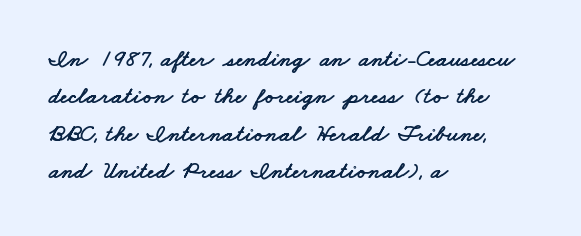
Has an underline been added? It has not. Vertical spacing — default. The lines are quadded left. No extra tracking has been applied to these lines.
